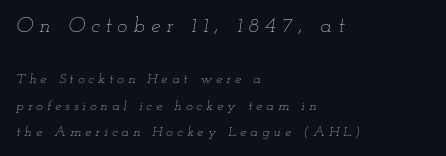
The image shows 21 px text type, italic (leaning right); set left-aligned, line spacing 1.88x, unusually wide letter spacing (+0.29 em), not underlined; the first (top) block is 1.5x larger.
